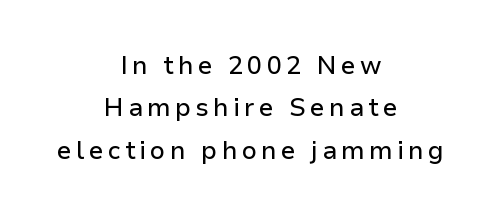
This rendering features lettering with no underline. Notice how descenders clear the ascenders below comfortably — that's standard leading. Notice how the stems are strictly vertical — no italics here. The rag falls on both sides of this text block equally.
